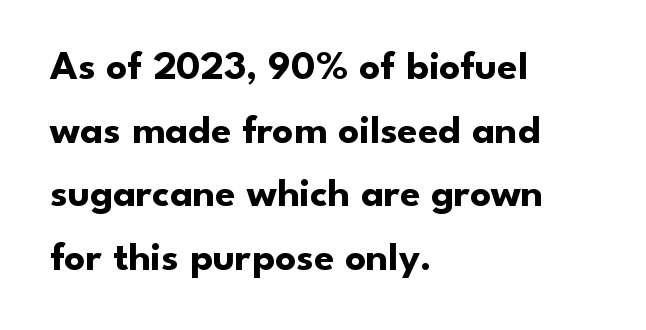
Plenty of ink on the page — the face is bold. In terms of leading, this rendering sits right in the middle. Does the lettering tilt? It doesn't — this is upright. Looks like regular typesetting: each glyph gets only the width it needs. The face used here is rendered with its standard letterfit.
